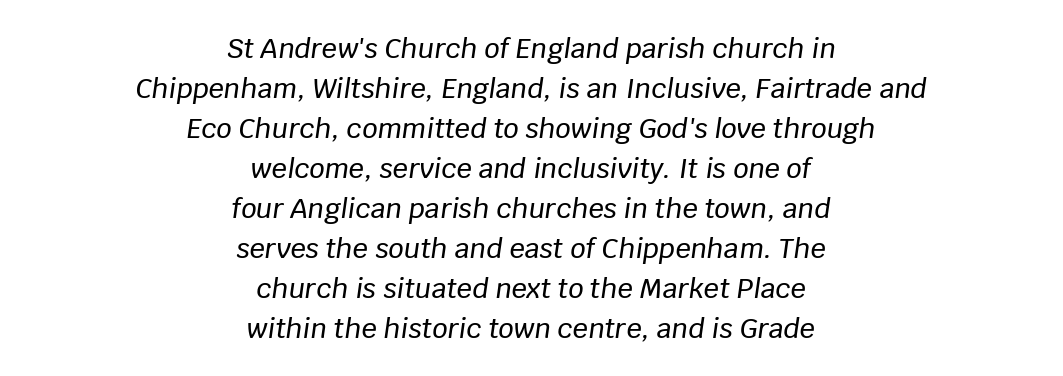
The rag falls on both sides of this text block equally. The string is rendered with underlining switched off. Looking at the ascenders, they clearly lean. Glyph-to-glyph distance matches everyday printed text. The passage shown stacks its lines at a standard gap.
